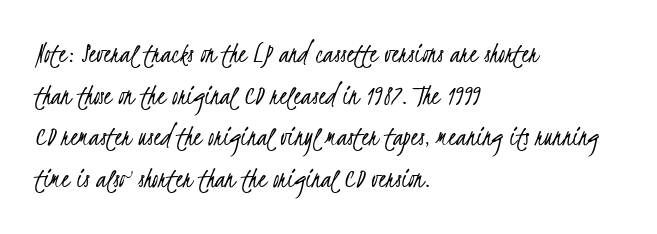
Q: Is the text bold? A: No.
Q: Is the typeface a serif or a sans-serif typeface? A: Sans-serif.
Q: Is the text underlined? A: No.
Q: How is the paragraph aligned? A: Left-aligned.
Q: Is the spacing between letters normal or unusually wide? A: Normal.
Q: Is the spacing between lines tight, normal or loose? A: Normal.
Q: Width (condensed, normal, or wide)? A: Condensed.
Q: Stroke contrast? A: Low.
Q: x-height? A: Small.
Q: Monospaced? A: No.
